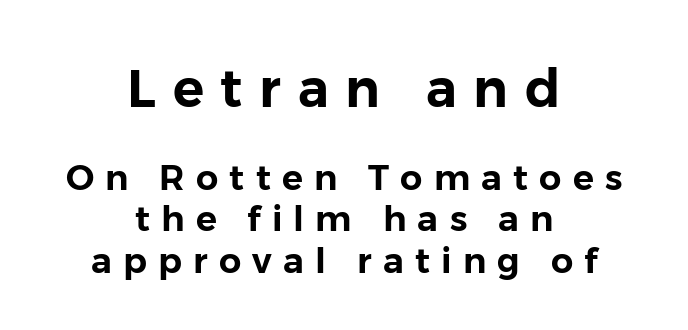
The image shows 52 px sans-serif type, upright; set centered, line spacing 1.18x, unusually wide letter spacing (+0.32 em), not underlined; the first (top) block is 1.49x larger; low stroke contrast and a medium x-height.
